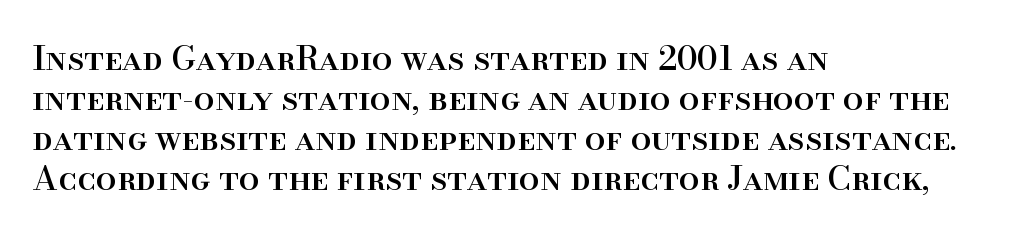
Q: Is the text italic (slanted)? A: No, it is upright.
Q: Is the typeface a serif or a sans-serif typeface? A: Serif.
Q: Is the text underlined? A: No.
Q: How is the paragraph aligned? A: Left-aligned.
Q: Is the spacing between letters normal or unusually wide? A: Normal.
Q: Width (condensed, normal, or wide)? A: Normal.
Q: Stroke contrast? A: High.
Q: x-height? A: Small.
Q: Monospaced? A: No.
